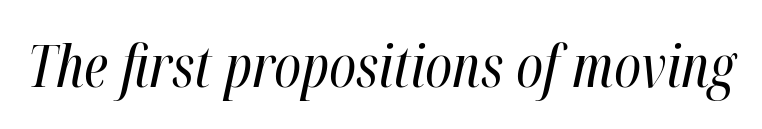
{"italic": "yes", "lean": "right", "slant_degrees": 12, "bold": "no", "weight": "regular", "width": "condensed", "stroke_contrast": "high", "x_height": "medium", "monospaced": "no", "underline": "no", "letter_spacing": "normal", "letter_spacing_em": 0.0, "glyph_px": 58}
